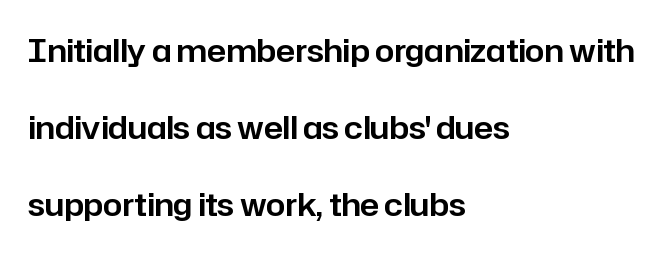
{"serif": "no", "italic": "no", "width": "normal", "stroke_contrast": "low", "x_height": "medium", "monospaced": "no", "underline": "no", "align": "left", "line_spacing": "loose", "line_spacing_ratio": 2.48, "letter_spacing": "normal", "letter_spacing_em": 0.0, "glyph_px": 31}
